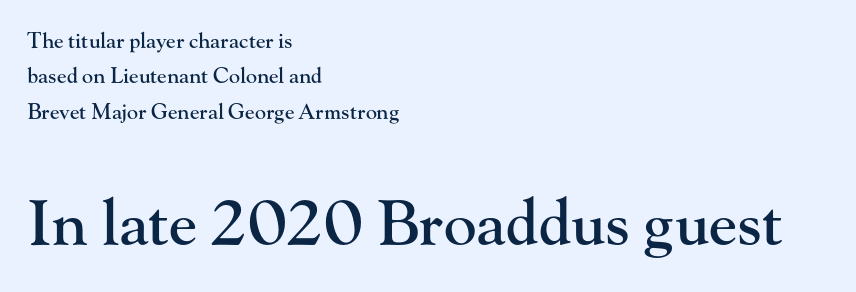
The image shows 62 px serif type, upright; set left-aligned, normal line spacing (1.69x), normal letter spacing, not underlined; the second (bottom) block is 2.95x larger; high stroke contrast and a small x-height.
